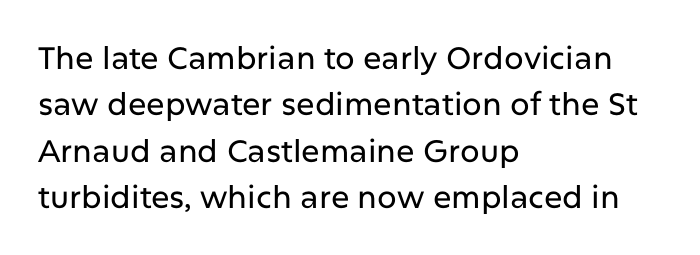
{"serif": "no", "italic": "no", "width": "normal", "stroke_contrast": "low", "x_height": "medium", "monospaced": "no", "underline": "no", "align": "left", "line_spacing": "normal", "line_spacing_ratio": 1.5, "letter_spacing": "normal", "letter_spacing_em": 0.0, "glyph_px": 31}
